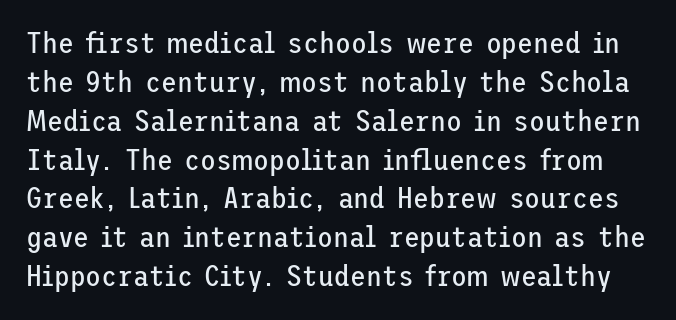
Q: Is the text bold? A: No.
Q: Is the text italic (slanted)? A: No, it is upright.
Q: Is the typeface a serif or a sans-serif typeface? A: Sans-serif.
Q: Is the text underlined? A: No.
Q: Is the spacing between letters normal or unusually wide? A: Normal.
Q: Is the spacing between lines tight, normal or loose? A: Normal.
Q: Width (condensed, normal, or wide)? A: Normal.
Q: Stroke contrast? A: Low.
Q: x-height? A: Medium.
